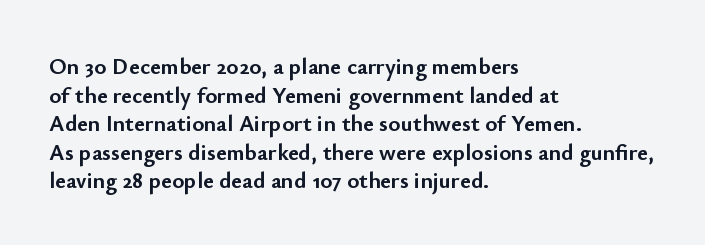
Every character sits straight up, as roman type does. Stroke thickness is high; the sample reads as a true bold. Inter-character spacing is left at the font's built-in metrics. Casual observation: everything's shoved over to the left. The specimen omits any rule beneath the text block's lines.
